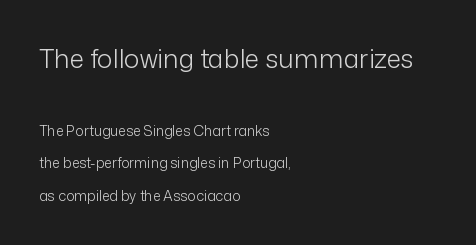
Q: Is the text bold? A: No.
Q: Is the text italic (slanted)? A: No, it is upright.
Q: Is the text underlined? A: No.
Q: How is the paragraph aligned? A: Left-aligned.
Q: Is the spacing between letters normal or unusually wide? A: Normal.
Q: Is the spacing between lines tight, normal or loose? A: Loose.
Q: Which block of text is set in a larger size, the first (top) or the second (bottom)? A: The first (top) one.
